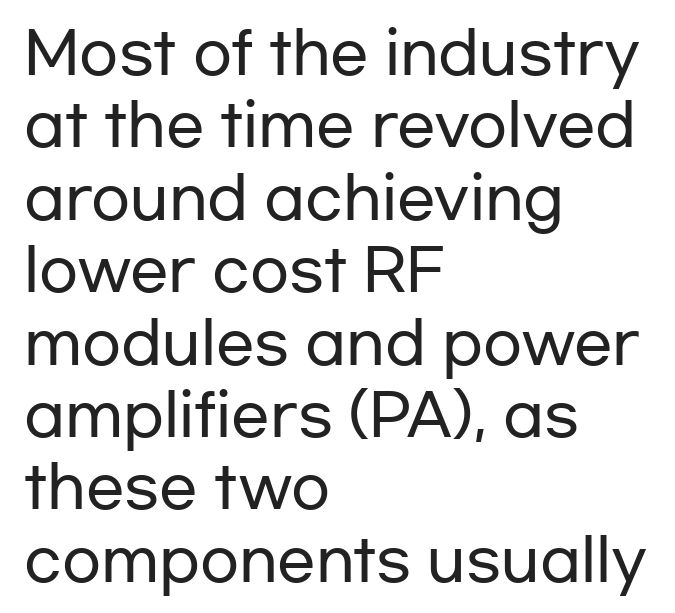
The image shows 57 px wide sans-serif type, upright; set left-aligned, normal line spacing (1.27x), normal letter spacing, not underlined; low stroke contrast and a medium x-height.
